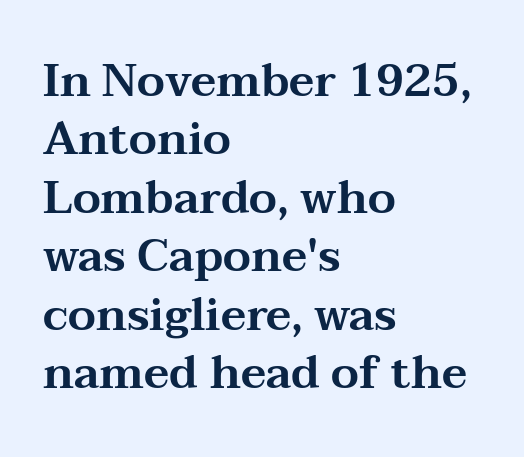
{"serif": "yes", "italic": "no", "width": "wide", "stroke_contrast": "medium", "x_height": "medium", "monospaced": "no", "underline": "no", "align": "left", "line_spacing": "normal", "line_spacing_ratio": 1.3, "letter_spacing": "normal", "letter_spacing_em": 0.0, "glyph_px": 45}
